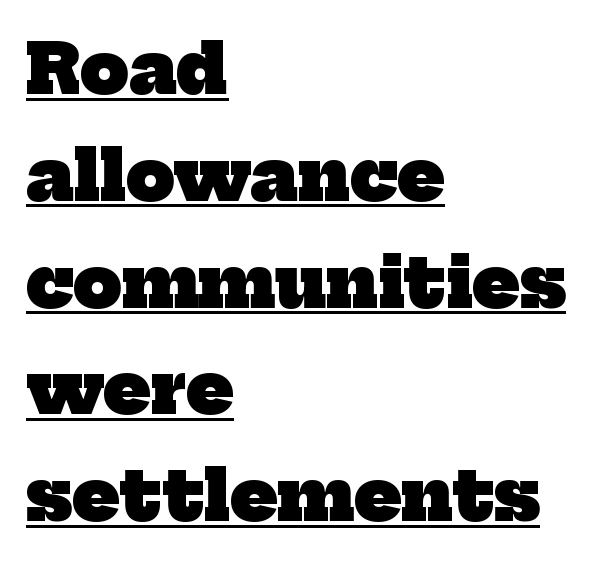
I'd describe the lettering as bold — thick and assertive. Left-aligned paragraph, ragged on the right. Students, observe the line beneath the letters — that is underlining. In terms of letterspacing, this is plain default setting.
